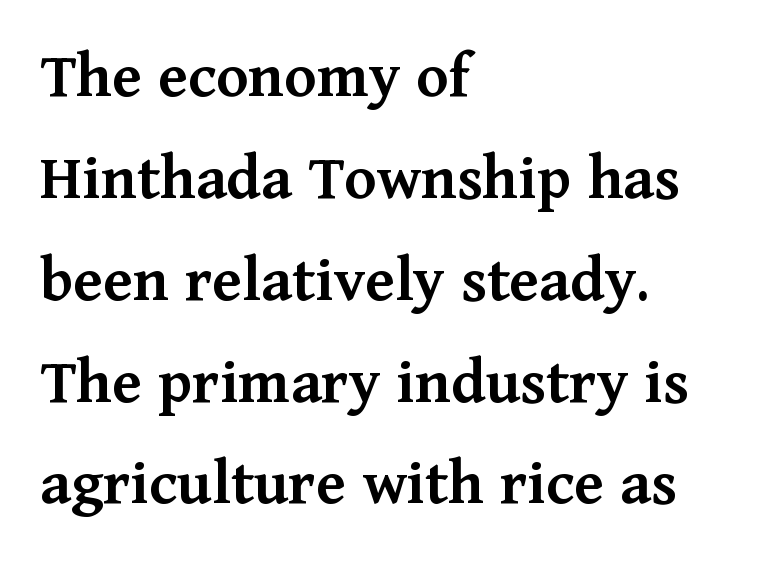
A typesetter would call this leading conventional body-copy spacing. Each glyph is drawn with semibold strokes, heavier than normal yet not fully bold. Each letter keeps its own natural width here, so spacing adapts to shape. The space directly below the letters is spotless. Style check: upright. This rendering employs a face with finishing strokes, i.e., a serif.
